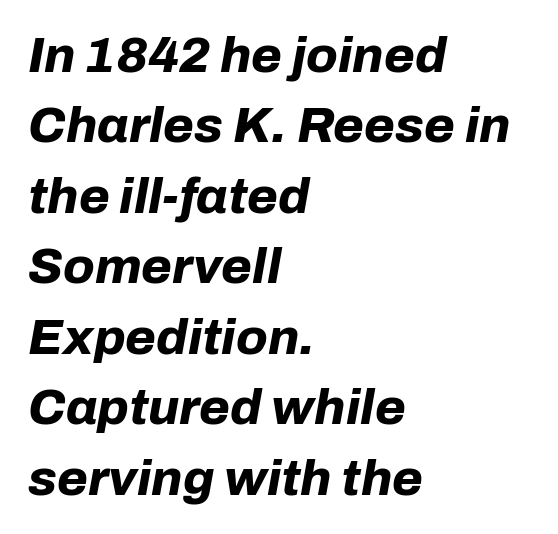
The image shows 50 px bold type, italic (leaning right); set left-aligned, normal line spacing (1.41x), normal letter spacing, not underlined; low stroke contrast and a medium x-height.
